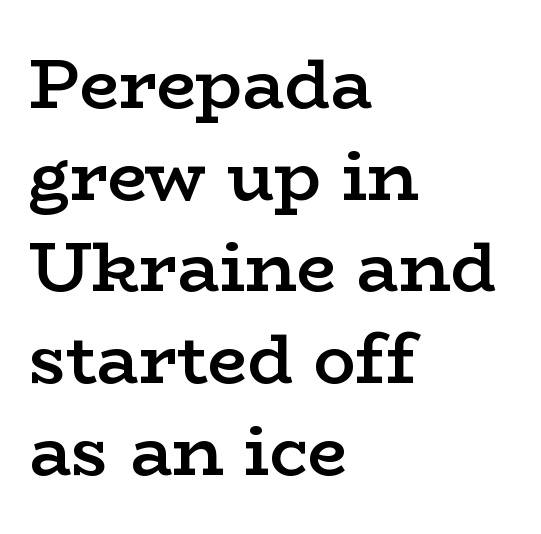
The image shows 70 px semibold, wide serif type, upright; set left-aligned, normal line spacing (1.31x), normal letter spacing, not underlined; low stroke contrast and a medium x-height.
